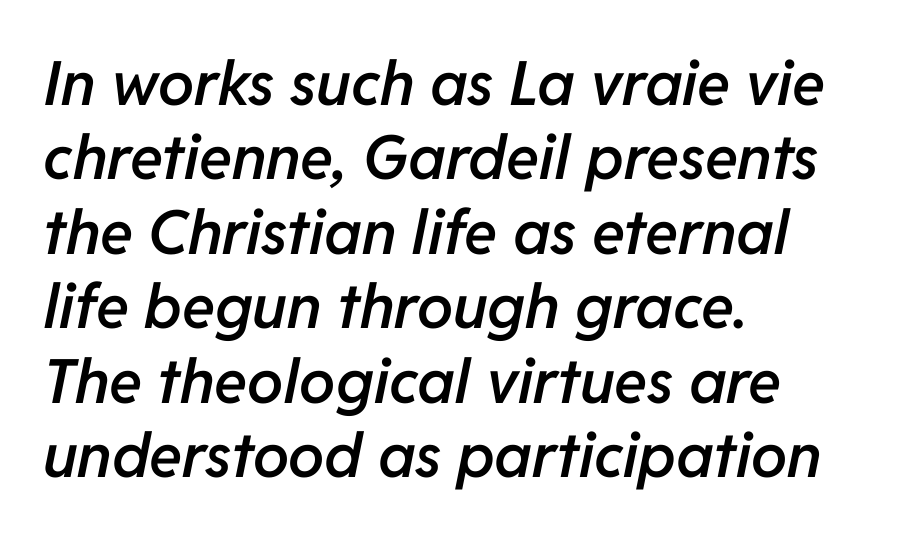
Q: Is the text bold? A: Semi-bold.
Q: Is the text italic (slanted)? A: Yes, it leans right by about 11 degrees.
Q: Is the text underlined? A: No.
Q: How is the paragraph aligned? A: Left-aligned.
Q: Is the spacing between letters normal or unusually wide? A: Normal.
Q: Width (condensed, normal, or wide)? A: Normal.
Q: Stroke contrast? A: Low.
Q: x-height? A: Medium.
Q: Monospaced? A: No.
